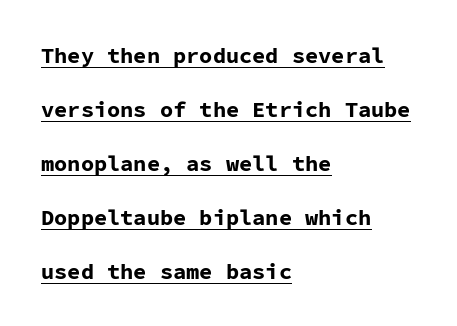
{"italic": "no", "bold": "yes", "underline": "yes", "align": "left", "line_spacing": "loose", "line_spacing_ratio": 2.45, "letter_spacing": "normal", "letter_spacing_em": 0.0, "glyph_px": 22}
